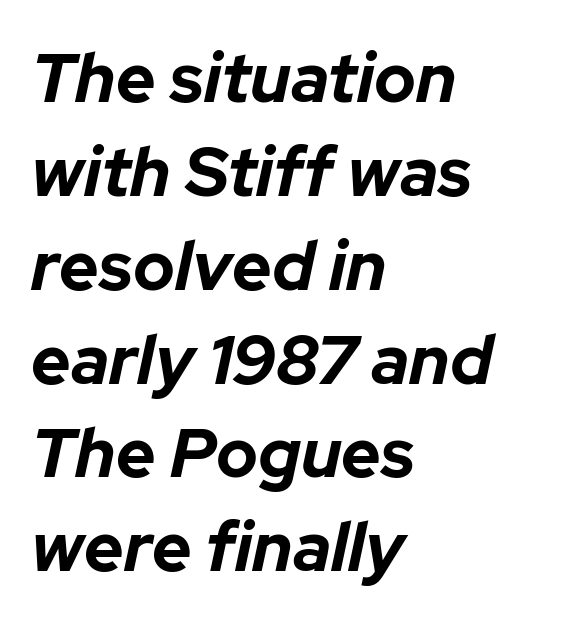
The image shows 69 px bold type, italic (leaning right); set left-aligned, normal line spacing (1.36x), normal letter spacing, not underlined; low stroke contrast and a medium x-height.
